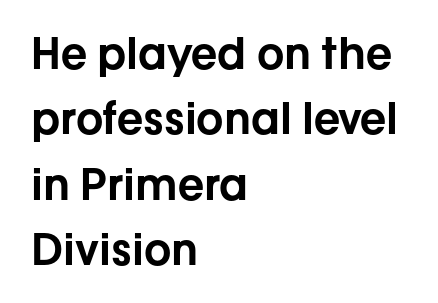
The image shows 43 px sans-serif type, upright; set left-aligned, normal line spacing (1.52x), normal letter spacing, not underlined; low stroke contrast and a medium x-height.
